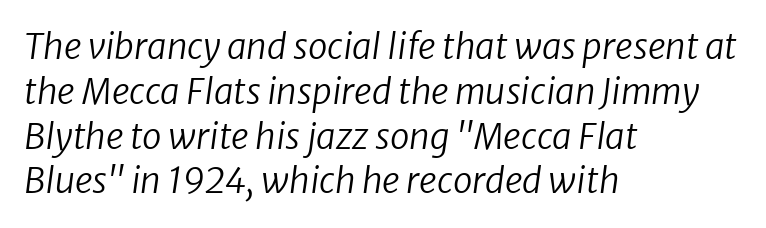
{"italic": "yes", "lean": "right", "slant_degrees": 8, "bold": "no", "weight": "regular", "width": "normal", "stroke_contrast": "low", "x_height": "medium", "monospaced": "no", "underline": "no", "align": "left", "line_spacing": "normal", "line_spacing_ratio": 1.28, "letter_spacing": "normal", "letter_spacing_em": 0.0, "glyph_px": 35}
